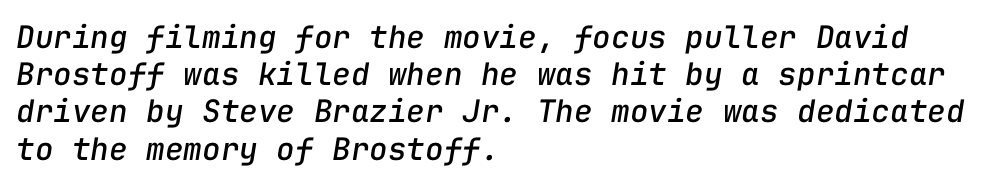
Q: Is the text italic (slanted)? A: Yes, it leans right by about 9 degrees.
Q: Is the text underlined? A: No.
Q: How is the paragraph aligned? A: Left-aligned.
Q: Is the spacing between letters normal or unusually wide? A: Normal.
Q: Width (condensed, normal, or wide)? A: Normal.
Q: Stroke contrast? A: Low.
Q: x-height? A: Medium.
Q: Monospaced? A: Yes.
